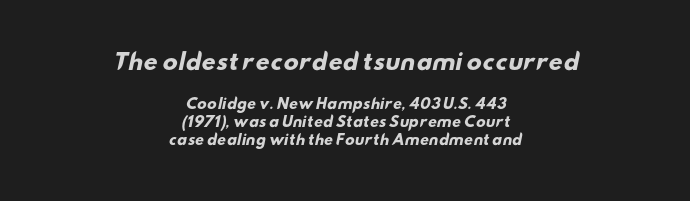
{"bold": "yes", "underline": "no", "align": "center", "line_spacing": "normal", "line_spacing_ratio": 1.29, "letter_spacing": "normal", "letter_spacing_em": 0.0, "larger_block": "first", "size_ratio": 1.57, "glyph_px": 22}
